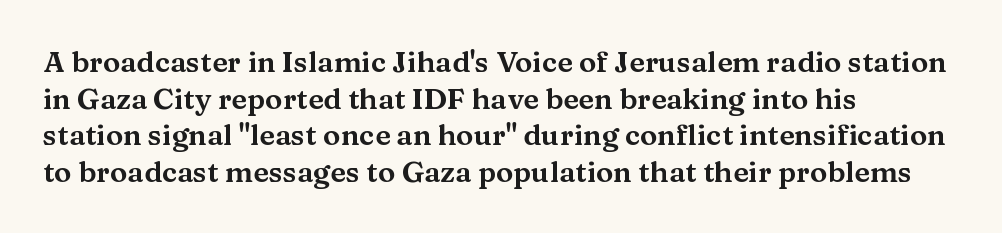
Q: Is the text italic (slanted)? A: No, it is upright.
Q: Is the typeface a serif or a sans-serif typeface? A: Serif.
Q: Is the text underlined? A: No.
Q: How is the paragraph aligned? A: Left-aligned.
Q: Is the spacing between letters normal or unusually wide? A: Normal.
Q: Is the spacing between lines tight, normal or loose? A: Normal.
Q: Width (condensed, normal, or wide)? A: Wide.
Q: Stroke contrast? A: Medium.
Q: x-height? A: Medium.
Q: Monospaced? A: No.
